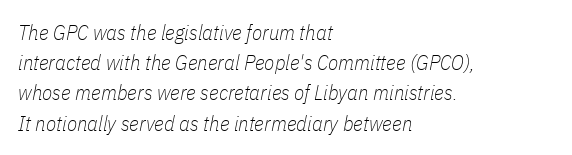
{"italic": "yes", "lean": "right", "slant_degrees": 11, "bold": "no", "underline": "no", "align": "left", "line_spacing": "normal", "line_spacing_ratio": 1.44, "letter_spacing": "normal", "letter_spacing_em": 0.0, "glyph_px": 21}
